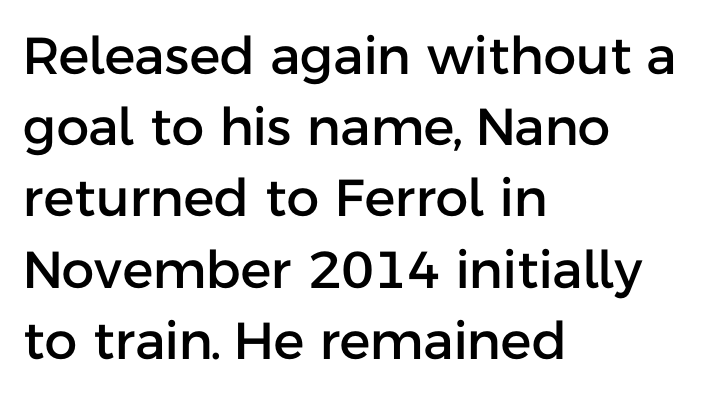
{"serif": "no", "italic": "no", "width": "normal", "stroke_contrast": "low", "x_height": "medium", "monospaced": "no", "underline": "no", "align": "left", "line_spacing": "normal", "line_spacing_ratio": 1.37, "letter_spacing": "normal", "letter_spacing_em": 0.0, "glyph_px": 52}
